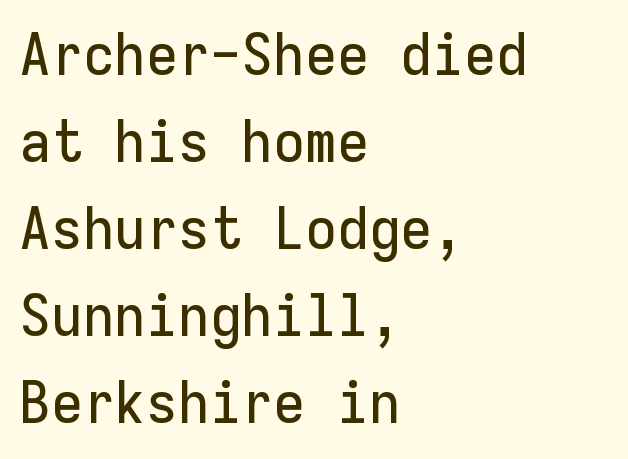
{"serif": "no", "italic": "no", "width": "normal", "stroke_contrast": "low", "x_height": "medium", "monospaced": "yes", "underline": "no", "align": "left", "line_spacing": "normal", "line_spacing_ratio": 1.5, "letter_spacing": "normal", "letter_spacing_em": 0.0, "glyph_px": 58}
